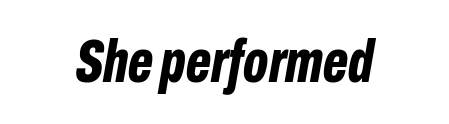
Character widths vary here, with narrow letters taking less room than wide ones. The zone under the glyphs is completely vacant. Observe the ordinary spacing: letters are neighbours, not strangers. In terms of posture, this sample is oblique. Pretty heavy lettering here — definitely bold.
